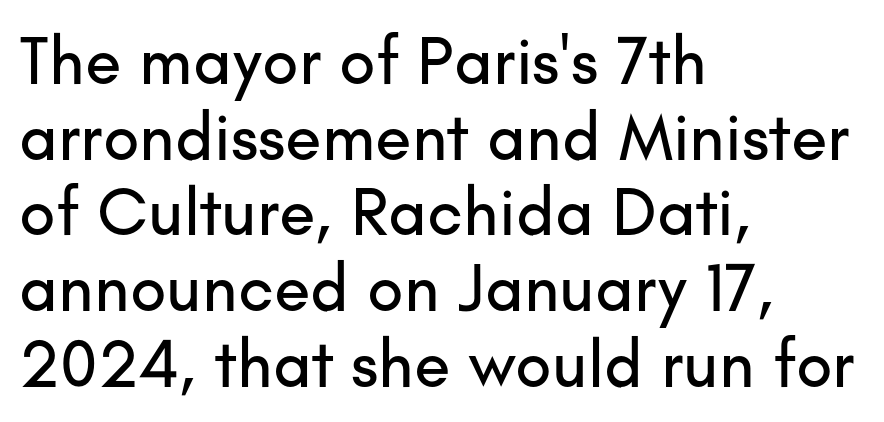
Q: Is the text italic (slanted)? A: No, it is upright.
Q: Is the typeface a serif or a sans-serif typeface? A: Sans-serif.
Q: Is the text underlined? A: No.
Q: How is the paragraph aligned? A: Left-aligned.
Q: Is the spacing between letters normal or unusually wide? A: Normal.
Q: Is the spacing between lines tight, normal or loose? A: Tight.
Q: Width (condensed, normal, or wide)? A: Normal.
Q: Stroke contrast? A: Low.
Q: x-height? A: Small.
Q: Monospaced? A: No.
